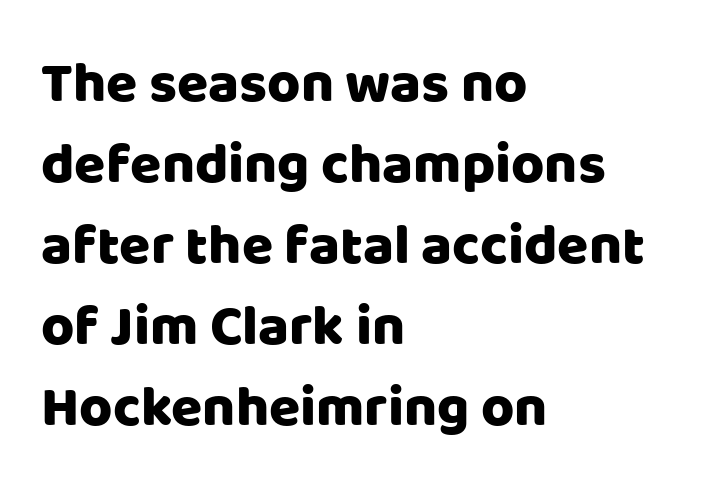
The image shows 57 px sans-serif type, upright; set left-aligned, normal line spacing (1.42x), normal letter spacing, not underlined; low stroke contrast and a large x-height.
